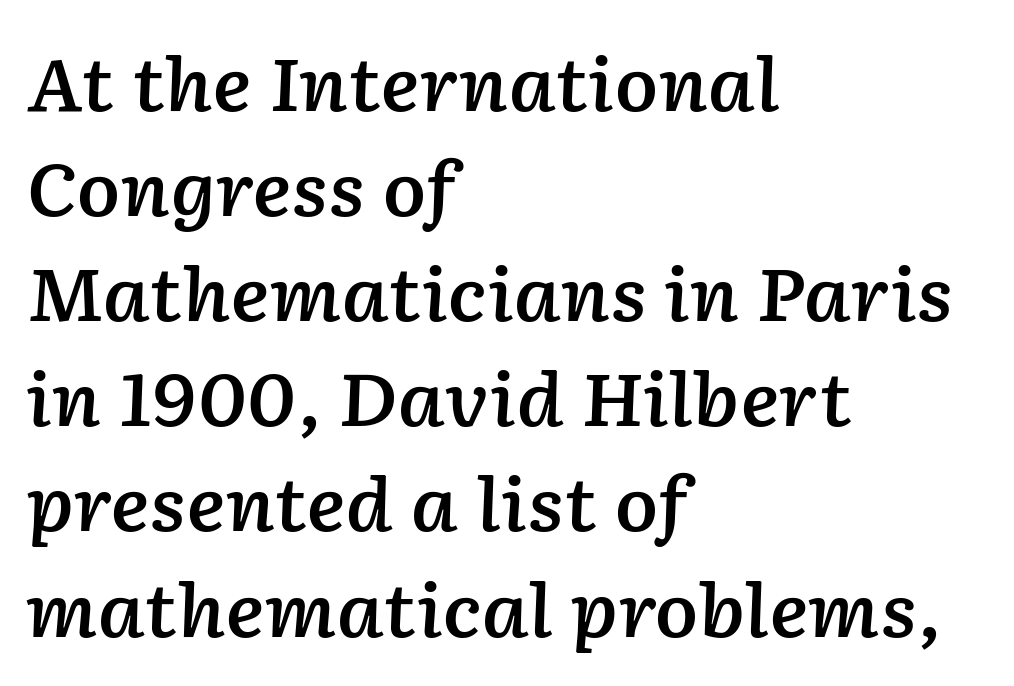
{"italic": "yes", "lean": "right", "slant_degrees": 2, "bold": "semi", "weight": "semibold", "width": "normal", "stroke_contrast": "low", "x_height": "medium", "monospaced": "no", "underline": "no", "align": "left", "line_spacing": "normal", "line_spacing_ratio": 1.46, "letter_spacing": "normal", "letter_spacing_em": 0.0, "glyph_px": 72}
